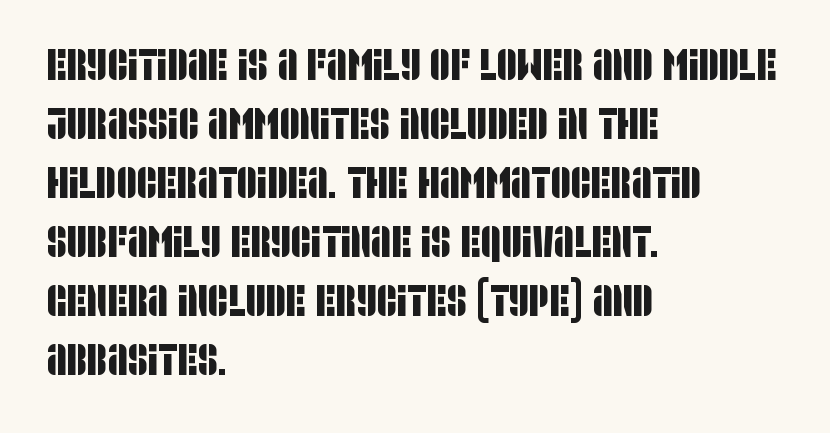
Evenly set lines give the paragraph a standard silhouette. Teacher's note: observe the even left margin — that is flush-left alignment. Looks like regular typesetting: each glyph gets only the width it needs. No feet cap the strokes, marking this as sans-serif type. Here the glyphs are tracked normally, forming tight word shapes. The glyphs are unaccompanied by any horizontal stroke below them.
